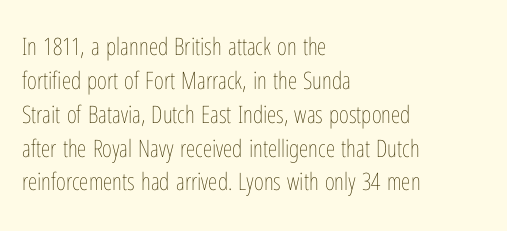
Q: Is the text bold? A: No.
Q: Is the text italic (slanted)? A: No, it is upright.
Q: Is the text underlined? A: No.
Q: How is the paragraph aligned? A: Left-aligned.
Q: Is the spacing between letters normal or unusually wide? A: Normal.
Q: Is the spacing between lines tight, normal or loose? A: Normal.
